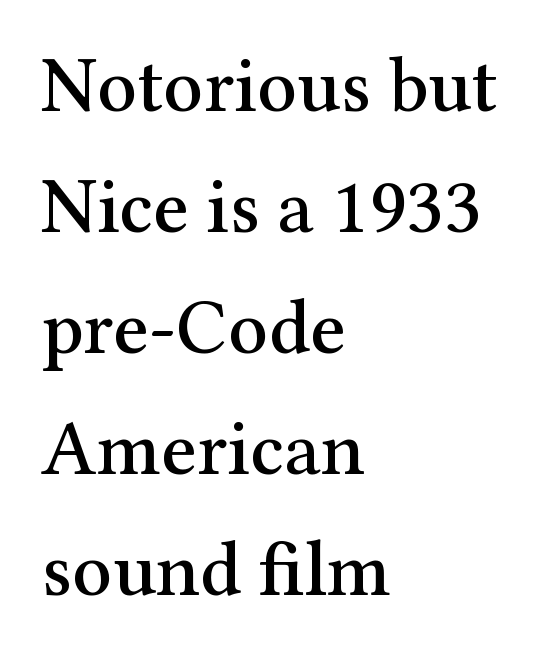
{"serif": "yes", "italic": "no", "width": "normal", "stroke_contrast": "medium", "x_height": "medium", "monospaced": "no", "underline": "no", "align": "left", "line_spacing": "normal", "line_spacing_ratio": 1.55, "letter_spacing": "normal", "letter_spacing_em": 0.0, "glyph_px": 78}
